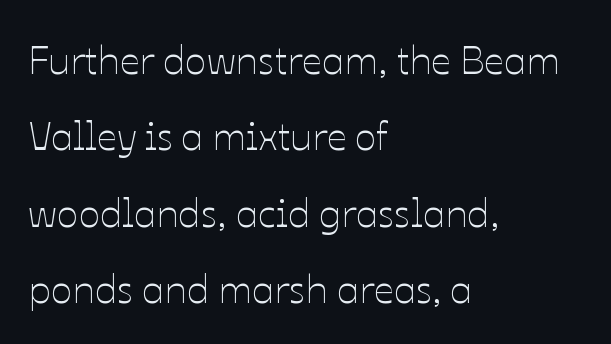
Q: Is the text bold? A: No.
Q: Is the text italic (slanted)? A: No, it is upright.
Q: Is the text underlined? A: No.
Q: How is the paragraph aligned? A: Left-aligned.
Q: Is the spacing between letters normal or unusually wide? A: Normal.
Q: Is the spacing between lines tight, normal or loose? A: Loose.
Q: Width (condensed, normal, or wide)? A: Normal.
Q: Stroke contrast? A: Low.
Q: x-height? A: Medium.
Q: Monospaced? A: No.
